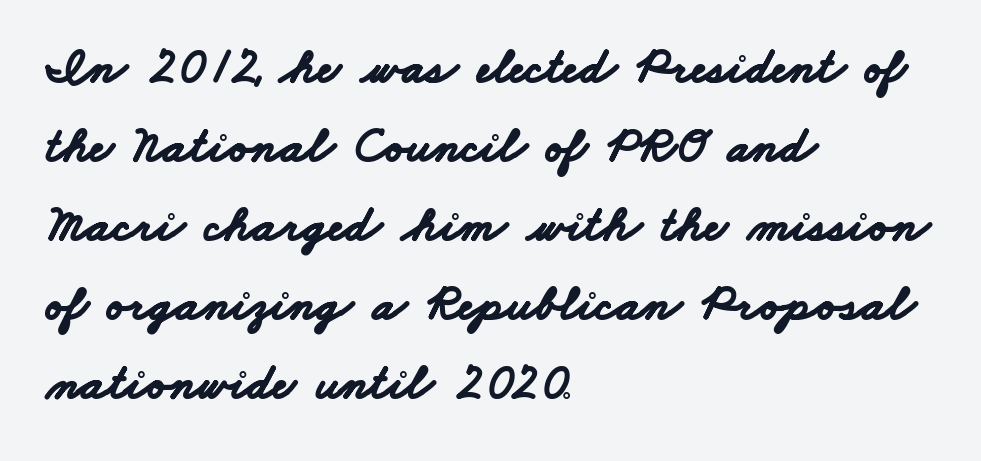
Q: Is the text bold? A: Yes.
Q: Is the typeface a serif or a sans-serif typeface? A: Sans-serif.
Q: Is the text underlined? A: No.
Q: How is the paragraph aligned? A: Left-aligned.
Q: Is the spacing between letters normal or unusually wide? A: Normal.
Q: Is the spacing between lines tight, normal or loose? A: Normal.
Q: Width (condensed, normal, or wide)? A: Wide.
Q: Stroke contrast? A: Low.
Q: x-height? A: Small.
Q: Monospaced? A: No.
